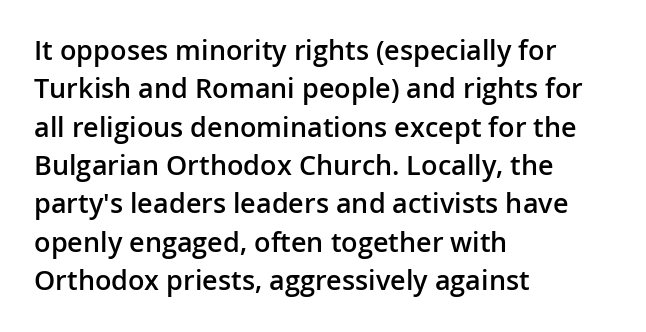
The lines in this sample share a left origin and differ only in where they stop. Does the leading feel generous? No, just average. Bare-footed words on every line. These lines were composed using upright roman letters.
